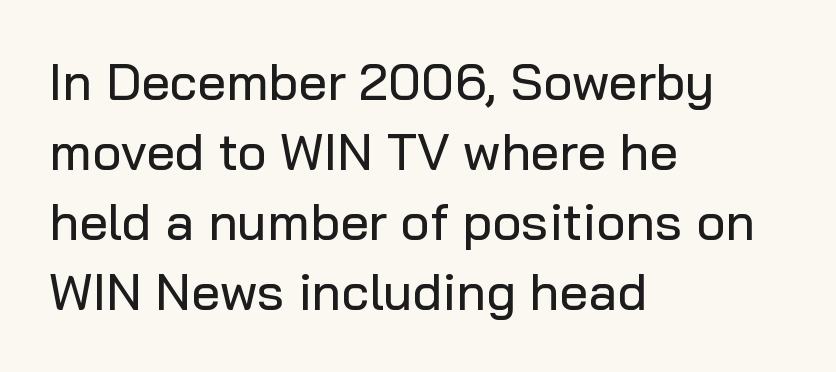
{"serif": "no", "italic": "no", "width": "normal", "stroke_contrast": "low", "x_height": "medium", "monospaced": "no", "underline": "no", "align": "left", "line_spacing": "normal", "line_spacing_ratio": 1.37, "letter_spacing": "normal", "letter_spacing_em": 0.0, "glyph_px": 51}
